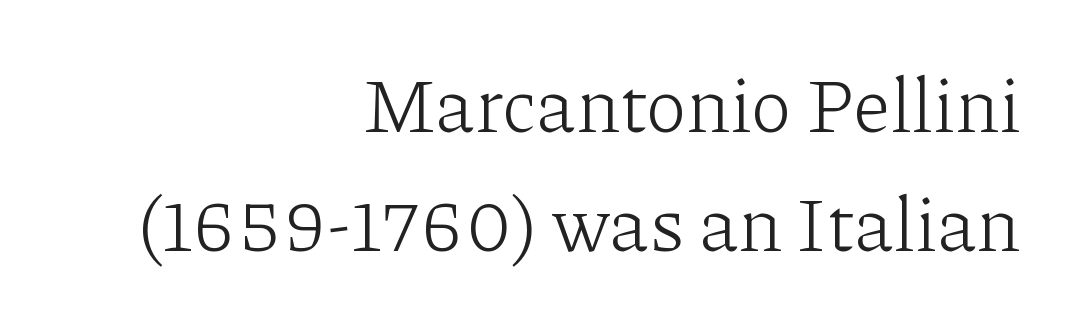
{"serif": "yes", "italic": "no", "bold": "no", "weight": "light", "width": "normal", "stroke_contrast": "low", "x_height": "medium", "monospaced": "no", "underline": "no", "align": "right", "line_spacing": "normal", "line_spacing_ratio": 1.56, "letter_spacing": "normal", "letter_spacing_em": 0.0, "glyph_px": 76}
